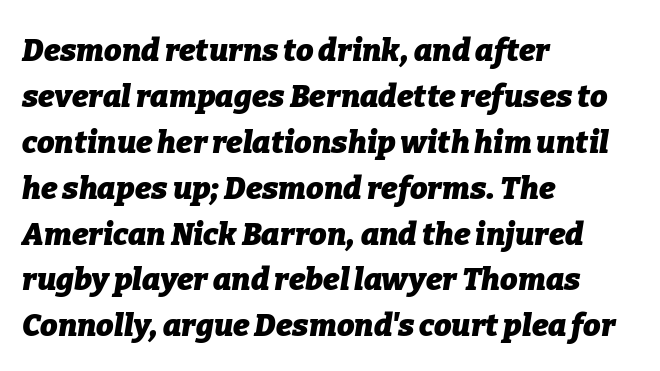
The image shows 31 px heavy type, italic (leaning right); set left-aligned, normal line spacing (1.48x), normal letter spacing, not underlined; low stroke contrast and a medium x-height.
